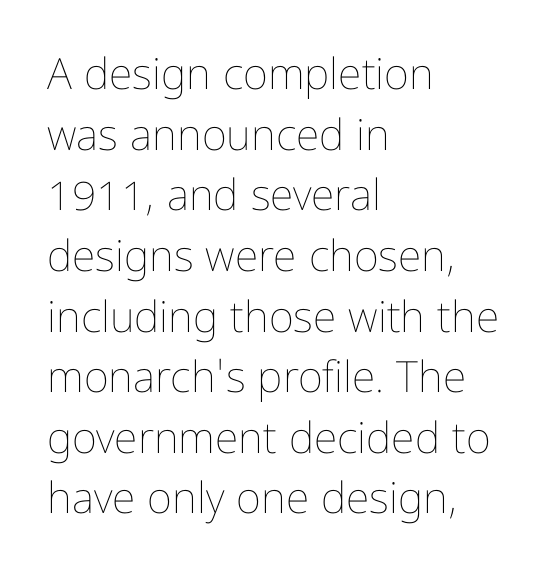
Q: Is the text bold? A: No.
Q: Is the text italic (slanted)? A: No, it is upright.
Q: Is the text underlined? A: No.
Q: How is the paragraph aligned? A: Left-aligned.
Q: Is the spacing between letters normal or unusually wide? A: Normal.
Q: Is the spacing between lines tight, normal or loose? A: Normal.
Q: Width (condensed, normal, or wide)? A: Condensed.
Q: Stroke contrast? A: Low.
Q: x-height? A: Medium.
Q: Monospaced? A: No.
